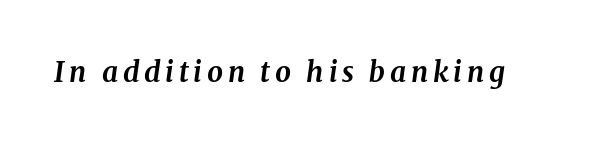
Q: Is the text bold? A: Yes.
Q: Is the text italic (slanted)? A: Yes, it leans right by about 8 degrees.
Q: Is the typeface a serif or a sans-serif typeface? A: Serif.
Q: Is the text underlined? A: No.
Q: Width (condensed, normal, or wide)? A: Normal.
Q: Stroke contrast? A: Medium.
Q: x-height? A: Medium.
Q: Monospaced? A: No.
